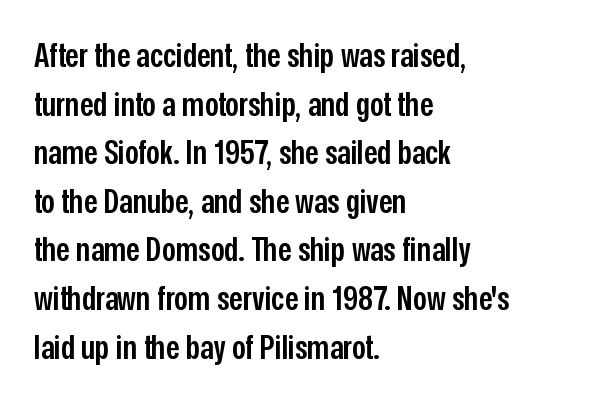
You can tell from the bare stems that sans-serif type was used. Character widths vary here, with narrow letters taking less room than wide ones. Where is the straight margin? On the left. The designer left line spacing at the default. The specimen reads as upright at a glance. Does extra space separate the letters? No, they use regular spacing.
